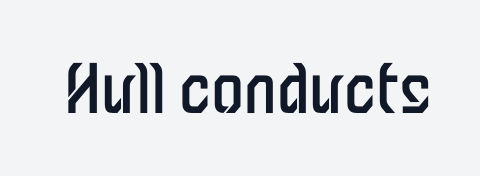
{"serif": "no", "italic": "no", "bold": "no", "weight": "regular", "width": "condensed", "stroke_contrast": "low", "x_height": "medium", "monospaced": "no", "underline": "no", "letter_spacing": "normal", "letter_spacing_em": 0.0, "glyph_px": 66}
